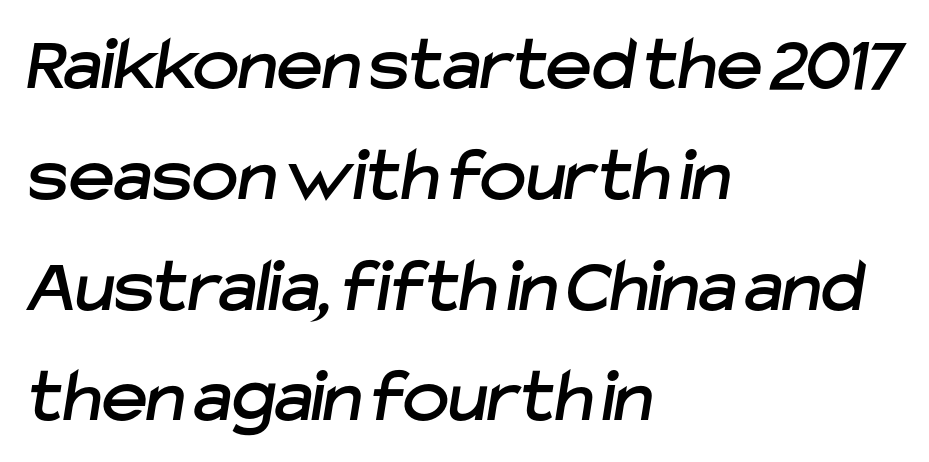
The horizontal fit of the characters is conventional and even. Students, observe: this is what conventionally led text looks like. A sans-serif font was chosen for this passage. The rendering uses natural spacing where letterforms have individual widths.
